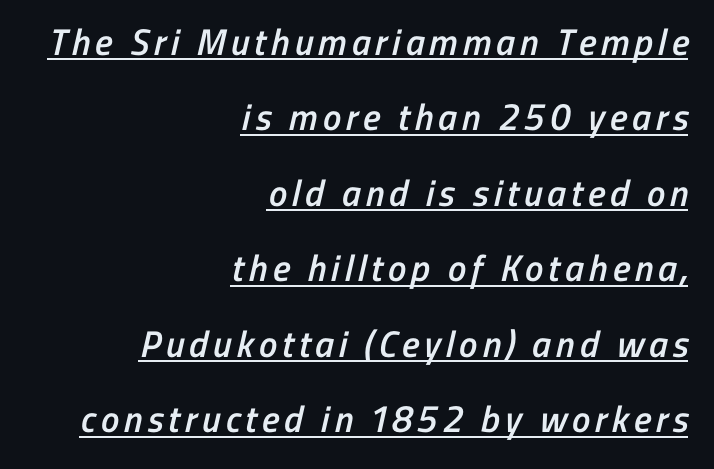
Line spacing here is loose. This is the in-between weight designers call semibold or demi. Where is the straight margin? On the right. This is underlined copy, the kind a proofreader might mark for attention. The letters carry no serifs — their stems end cleanly without finishing strokes.
